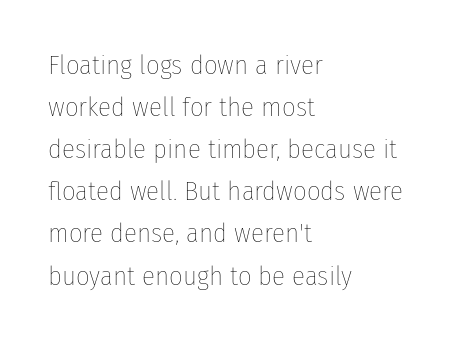
Q: Is the text bold? A: No.
Q: Is the text italic (slanted)? A: No, it is upright.
Q: Is the text underlined? A: No.
Q: How is the paragraph aligned? A: Left-aligned.
Q: Is the spacing between letters normal or unusually wide? A: Normal.
Q: Is the spacing between lines tight, normal or loose? A: Normal.
